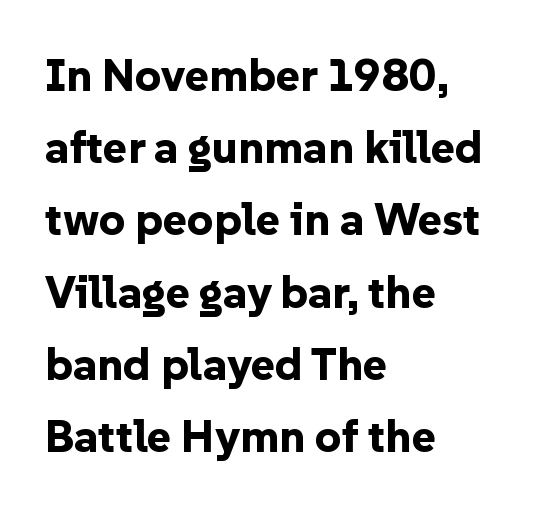
Q: Is the text bold? A: Yes.
Q: Is the text italic (slanted)? A: No, it is upright.
Q: Is the typeface a serif or a sans-serif typeface? A: Sans-serif.
Q: Is the text underlined? A: No.
Q: How is the paragraph aligned? A: Left-aligned.
Q: Is the spacing between letters normal or unusually wide? A: Normal.
Q: Is the spacing between lines tight, normal or loose? A: Normal.
Q: Width (condensed, normal, or wide)? A: Normal.
Q: Stroke contrast? A: Low.
Q: x-height? A: Medium.
Q: Monospaced? A: No.
